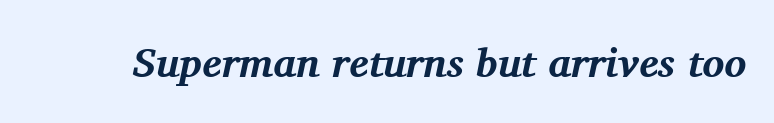
The image shows 41 px bold serif type, italic (leaning right); set normal letter spacing, not underlined; medium stroke contrast and a medium x-height.
